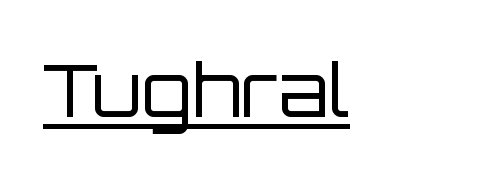
The image shows 73 px regular-weight sans-serif type, upright; set normal letter spacing, underlined; low stroke contrast and a large x-height.
